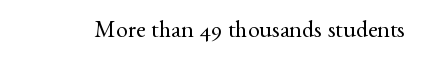
{"italic": "no", "bold": "no", "underline": "no", "letter_spacing": "normal", "letter_spacing_em": 0.0, "glyph_px": 24}
